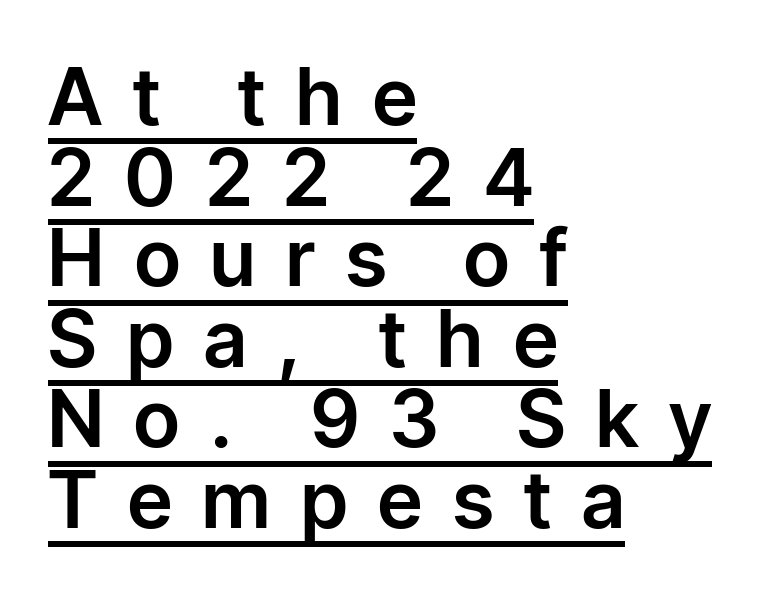
Q: Is the text italic (slanted)? A: No, it is upright.
Q: Is the typeface a serif or a sans-serif typeface? A: Sans-serif.
Q: Is the text underlined? A: Yes.
Q: How is the paragraph aligned? A: Left-aligned.
Q: Is the spacing between letters normal or unusually wide? A: Unusually wide.
Q: Is the spacing between lines tight, normal or loose? A: Tight.
Q: Width (condensed, normal, or wide)? A: Normal.
Q: Stroke contrast? A: Low.
Q: x-height? A: Medium.
Q: Monospaced? A: No.
